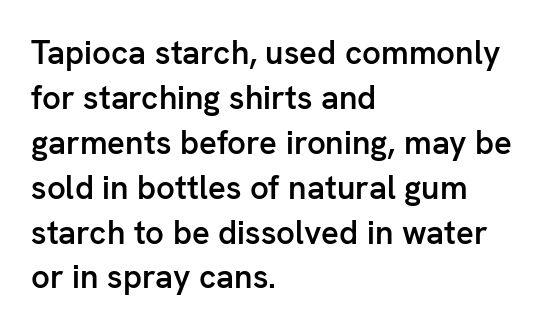
This rendering leaves character spacing at its baseline value. Notice the strokes are somewhat thickened but not fully heavy: this is a semibold. Each line starts at the same left margin while the right side varies. The space directly below the letters is spotless. When letters stand straight like this, we call the style roman or upright. The passage shown stacks its lines at a standard gap.
